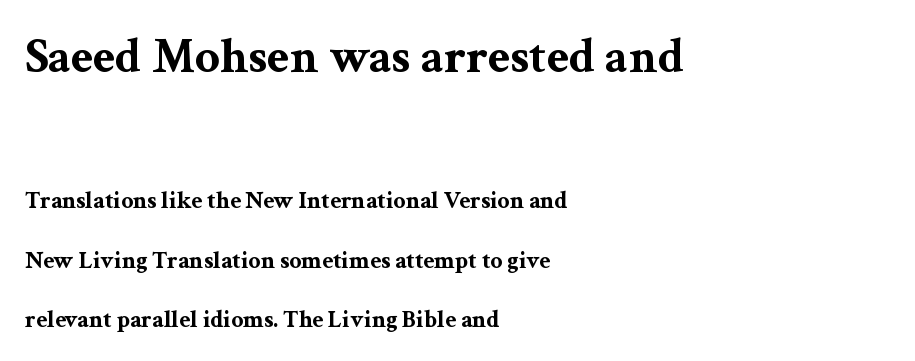
The image shows 49 px bold, wide serif type, upright; set left-aligned, loose line spacing (2.47x), normal letter spacing, not underlined; the first (top) block is 2.04x larger; medium stroke contrast and a medium x-height.
